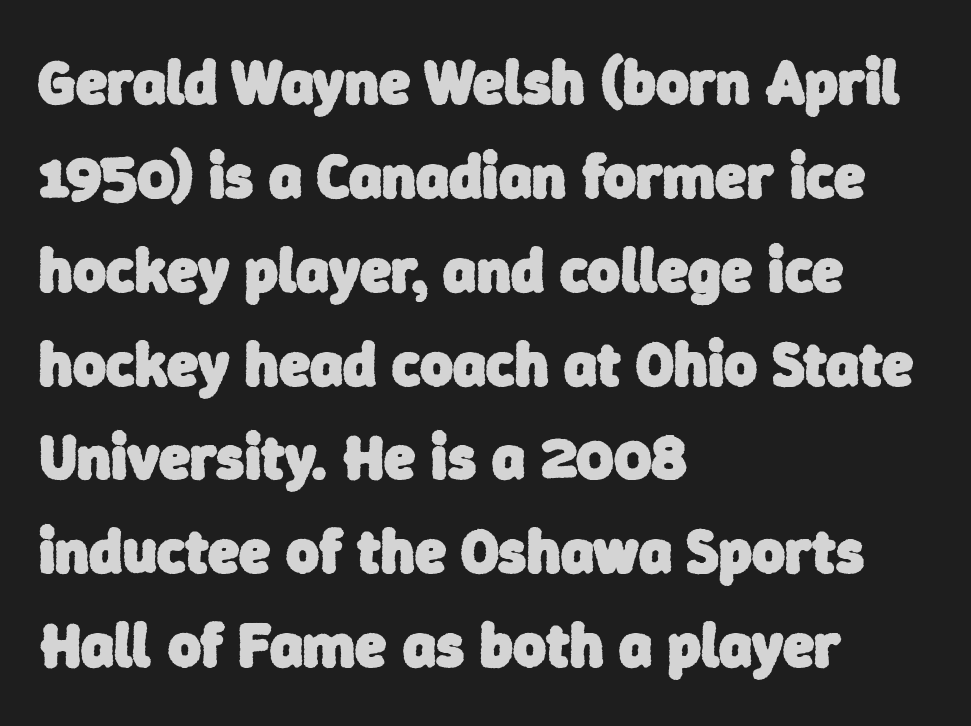
Stroke terminals: plain, sans-serif. Type without underlining. On the weight axis this lands at bold, roughly 700. The rendering uses natural spacing where letterforms have individual widths.
